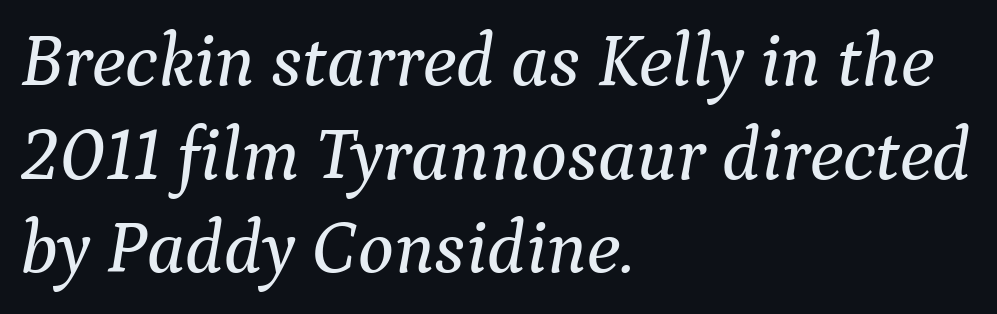
The text carries the slant typical of an italic or oblique font. If you measured baseline to baseline, you'd find a middling distance. Caption: standard tracking, unaltered. Examine the stroke ends and you'll spot serifs. Unmarked baselines from the first word to the last.
